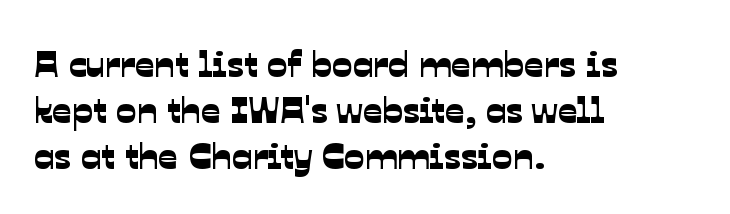
{"serif": "no", "width": "normal", "stroke_contrast": "low", "x_height": "medium", "monospaced": "no", "underline": "no", "align": "left", "line_spacing_ratio": 1.21, "letter_spacing": "normal", "letter_spacing_em": 0.0, "glyph_px": 38}
